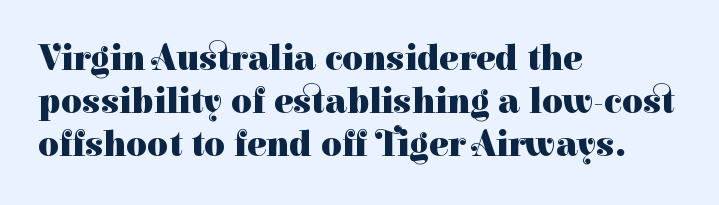
{"serif": "yes", "italic": "no", "bold": "yes", "weight": "heavy", "width": "normal", "stroke_contrast": "high", "x_height": "medium", "monospaced": "no", "underline": "no", "align": "left", "line_spacing_ratio": 1.2, "letter_spacing": "normal", "letter_spacing_em": 0.0, "glyph_px": 36}
